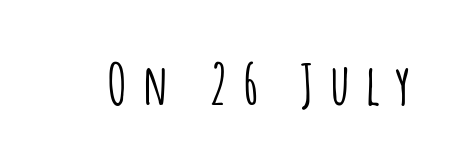
What stands out about the letter spacing? Its width — letters are far apart. Rendered with straight, roman letterforms. Font category for this specimen: sans-serif. The letters advance in unequal steps, a hallmark of proportional type.
